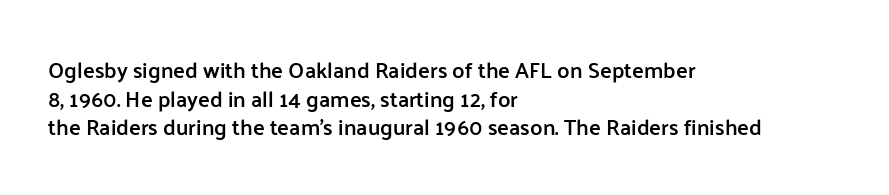
{"italic": "no", "bold": "semi", "underline": "no", "align": "left", "line_spacing": "normal", "line_spacing_ratio": 1.3, "letter_spacing": "normal", "letter_spacing_em": 0.0, "glyph_px": 22}
